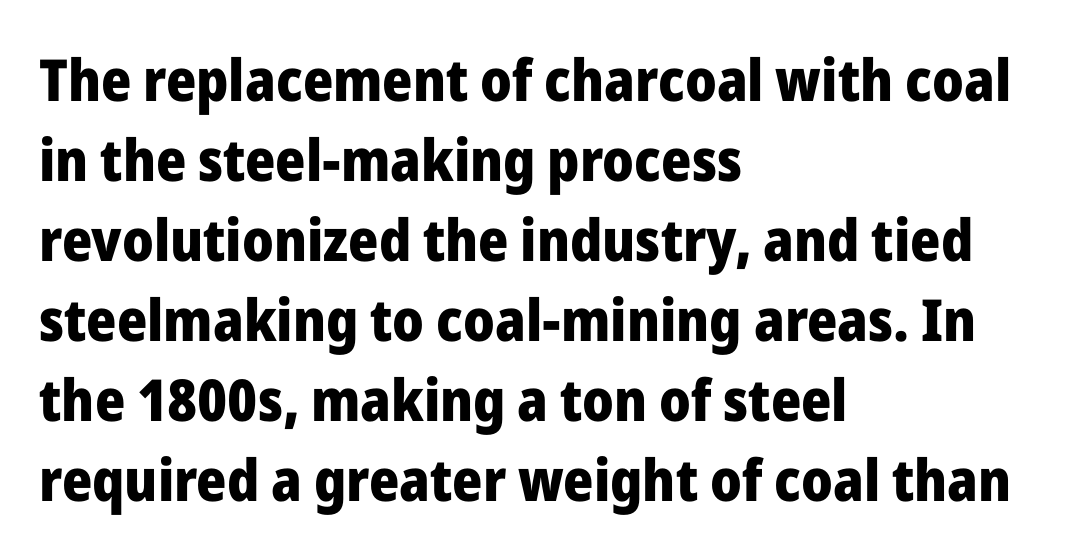
{"serif": "no", "italic": "no", "bold": "yes", "weight": "heavy", "width": "normal", "stroke_contrast": "low", "x_height": "medium", "monospaced": "no", "underline": "no", "align": "left", "line_spacing": "normal", "line_spacing_ratio": 1.38, "letter_spacing": "normal", "letter_spacing_em": 0.0, "glyph_px": 58}
